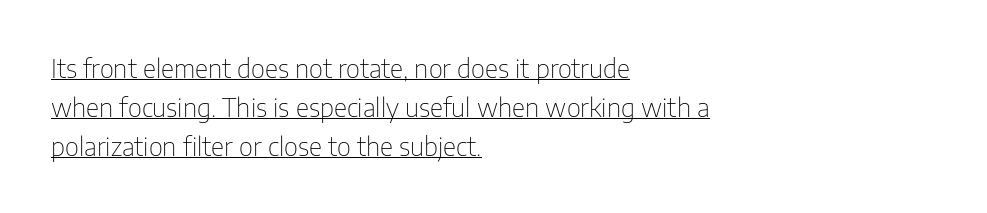
Q: Is the text bold? A: No.
Q: Is the text italic (slanted)? A: No, it is upright.
Q: Is the text underlined? A: Yes.
Q: How is the paragraph aligned? A: Left-aligned.
Q: Is the spacing between letters normal or unusually wide? A: Normal.
Q: Is the spacing between lines tight, normal or loose? A: Normal.
